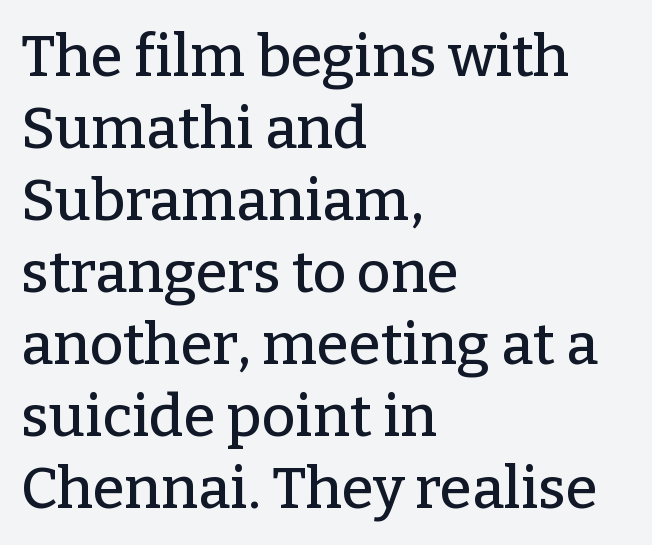
Q: Is the text italic (slanted)? A: No, it is upright.
Q: Is the typeface a serif or a sans-serif typeface? A: Serif.
Q: Is the text underlined? A: No.
Q: How is the paragraph aligned? A: Left-aligned.
Q: Is the spacing between letters normal or unusually wide? A: Normal.
Q: Width (condensed, normal, or wide)? A: Normal.
Q: Stroke contrast? A: Low.
Q: x-height? A: Medium.
Q: Monospaced? A: No.
